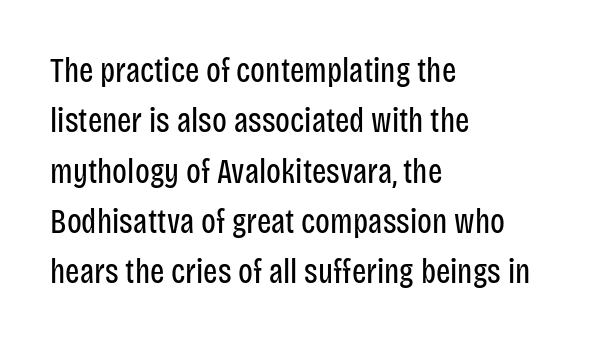
Q: Is the text bold? A: No.
Q: Is the text italic (slanted)? A: No, it is upright.
Q: Is the typeface a serif or a sans-serif typeface? A: Sans-serif.
Q: Is the text underlined? A: No.
Q: How is the paragraph aligned? A: Left-aligned.
Q: Is the spacing between letters normal or unusually wide? A: Normal.
Q: Is the spacing between lines tight, normal or loose? A: Normal.
Q: Width (condensed, normal, or wide)? A: Condensed.
Q: Stroke contrast? A: Low.
Q: x-height? A: Large.
Q: Monospaced? A: No.
